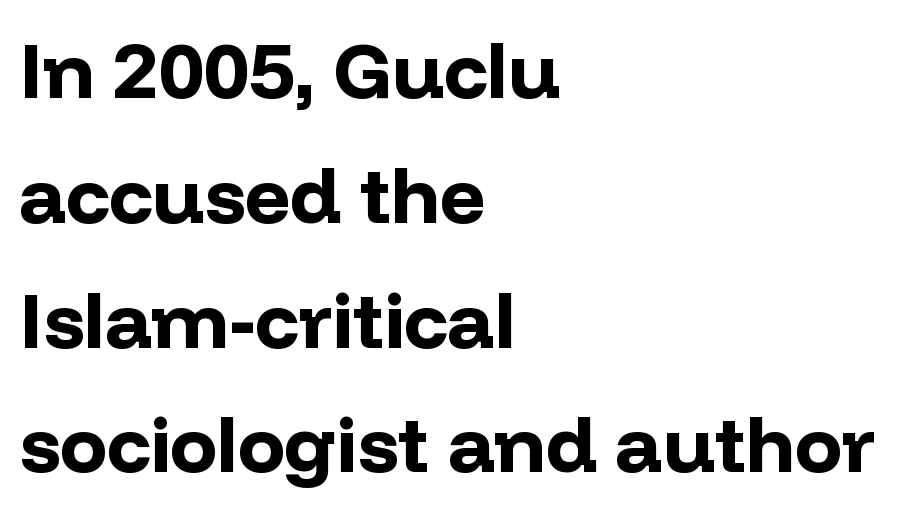
Q: Is the text bold? A: Yes.
Q: Is the text italic (slanted)? A: No, it is upright.
Q: Is the typeface a serif or a sans-serif typeface? A: Sans-serif.
Q: Is the text underlined? A: No.
Q: How is the paragraph aligned? A: Left-aligned.
Q: Is the spacing between letters normal or unusually wide? A: Normal.
Q: Is the spacing between lines tight, normal or loose? A: Normal.
Q: Width (condensed, normal, or wide)? A: Normal.
Q: Stroke contrast? A: Low.
Q: x-height? A: Medium.
Q: Monospaced? A: No.
